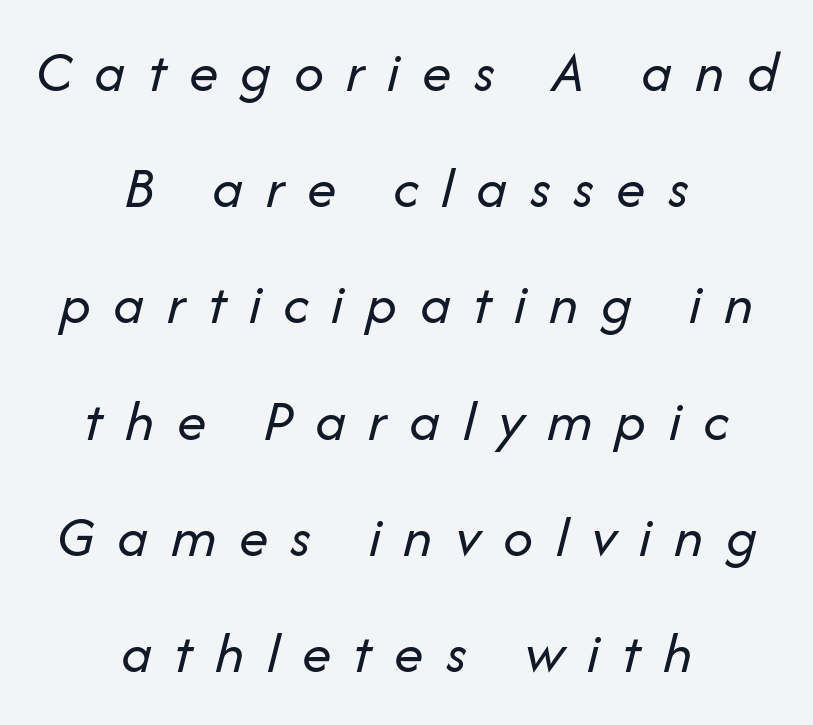
{"italic": "yes", "lean": "right", "slant_degrees": 14, "bold": "no", "weight": "regular", "width": "normal", "stroke_contrast": "low", "x_height": "medium", "monospaced": "no", "underline": "no", "align": "center", "line_spacing": "loose", "line_spacing_ratio": 1.97, "letter_spacing": "wide", "letter_spacing_em": 0.38, "glyph_px": 59}
